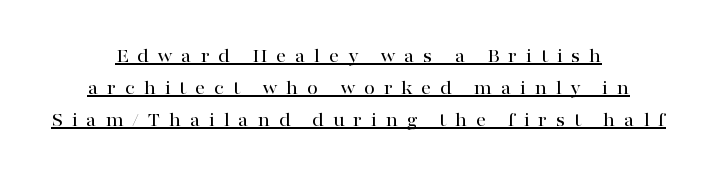
The image shows 20 px text type, upright; set centered, normal line spacing (1.59x), unusually wide letter spacing (+0.43 em), underlined.
